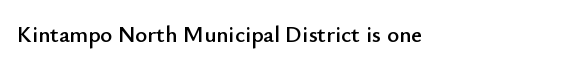
The image shows 23 px text type, upright; set normal letter spacing, not underlined.
